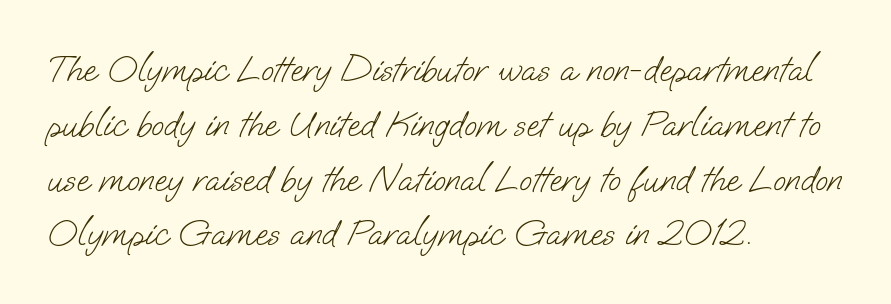
A normal amount of white space separates one row of letters from the next. Looks like regular typesetting: each glyph gets only the width it needs. Is this a sans? Yes — the strokes have no serifs. Tracking value appears to be zero — textbook default spacing. The specimen omits any rule beneath the text block's lines. The text block is weighted toward the left margin, trailing off unevenly rightward.
